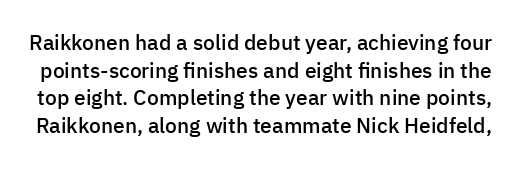
A bit beefed up — I'd call it semibold rather than bold. Notice how the stems are strictly vertical — no italics here. Is the letter spacing exaggerated? No — it looks like the ordinary default. Evenly set lines give the paragraph a standard silhouette. The strip under each line holds only bare page.
